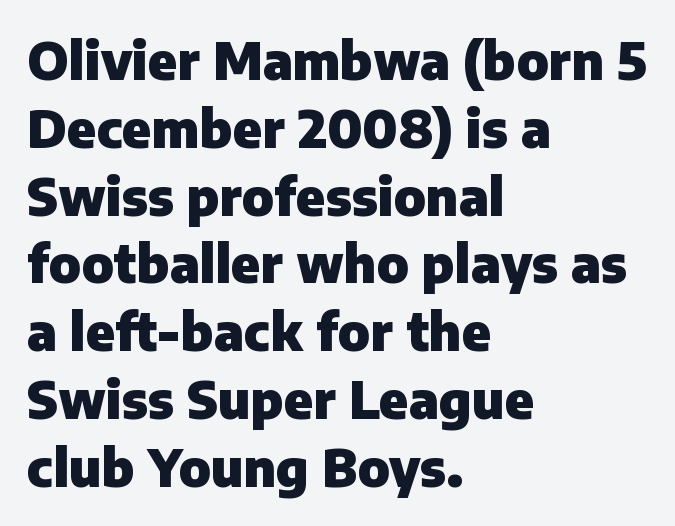
{"serif": "no", "italic": "no", "bold": "yes", "weight": "heavy", "width": "normal", "stroke_contrast": "low", "x_height": "medium", "monospaced": "no", "underline": "no", "align": "left", "line_spacing": "normal", "line_spacing_ratio": 1.33, "letter_spacing": "normal", "letter_spacing_em": 0.0, "glyph_px": 51}
